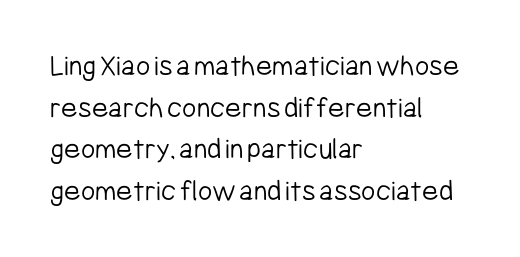
{"serif": "no", "italic": "no", "bold": "no", "weight": "light", "width": "condensed", "stroke_contrast": "low", "x_height": "medium", "monospaced": "no", "underline": "no", "align": "left", "line_spacing": "normal", "line_spacing_ratio": 1.34, "letter_spacing": "normal", "letter_spacing_em": 0.0, "glyph_px": 31}
